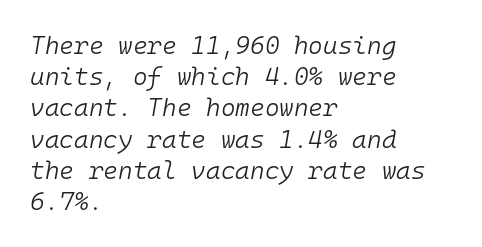
{"italic": "yes", "lean": "right", "slant_degrees": 10, "bold": "no", "underline": "no", "align": "left", "line_spacing": "normal", "line_spacing_ratio": 1.25, "letter_spacing": "normal", "letter_spacing_em": 0.0, "glyph_px": 25}
